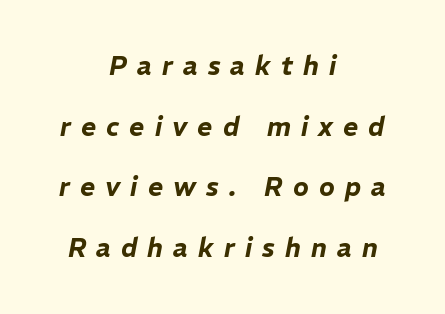
Q: Is the text italic (slanted)? A: Yes, it leans right by about 11 degrees.
Q: Is the text underlined? A: No.
Q: How is the paragraph aligned? A: Centered.
Q: Is the spacing between letters normal or unusually wide? A: Unusually wide.
Q: Is the spacing between lines tight, normal or loose? A: Loose.
